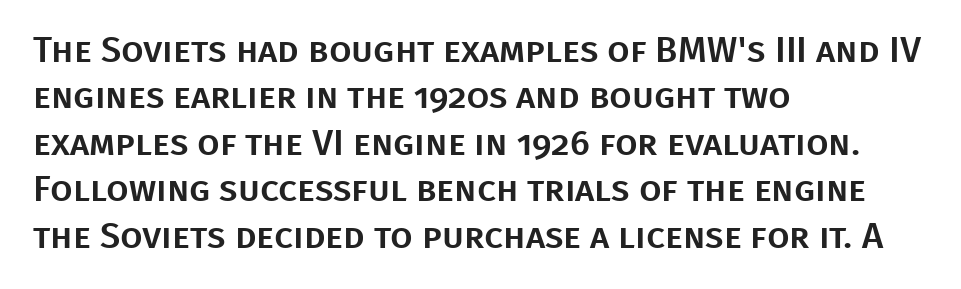
Students, note that the glyphs here touch the page at normal intervals. Style check: upright. The rows are spaced the way most documents space them. Underline: absent. The rag falls on the right side of this text block. The passage shown is typed in a proportional face where columns would drift.
